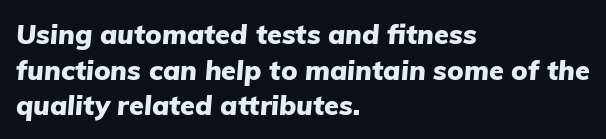
The image shows 27 px bold type, italic (leaning right); set left-aligned, normal line spacing (1.32x), normal letter spacing, not underlined.
